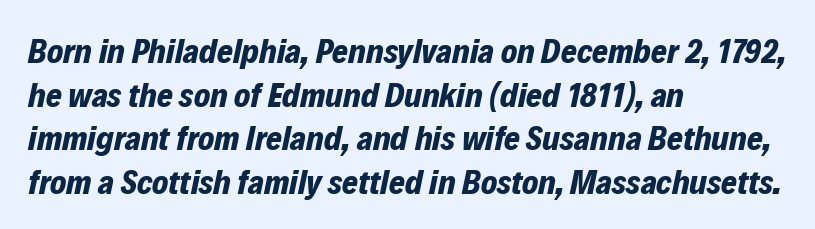
{"italic": "yes", "lean": "right", "slant_degrees": 12, "bold": "yes", "weight": "bold", "width": "normal", "stroke_contrast": "low", "x_height": "medium", "monospaced": "no", "underline": "no", "align": "left", "line_spacing": "normal", "line_spacing_ratio": 1.28, "letter_spacing": "normal", "letter_spacing_em": 0.0, "glyph_px": 34}
